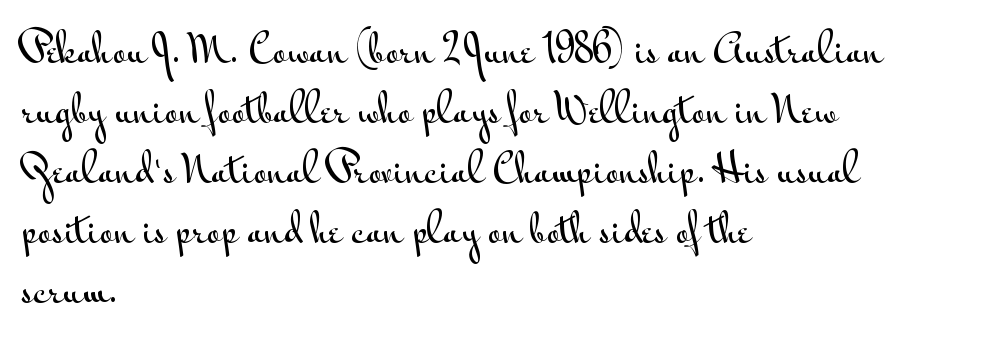
The image shows 38 px wide sans-serif type; set left-aligned, normal line spacing (1.58x), normal letter spacing, not underlined; medium stroke contrast and a small x-height.
